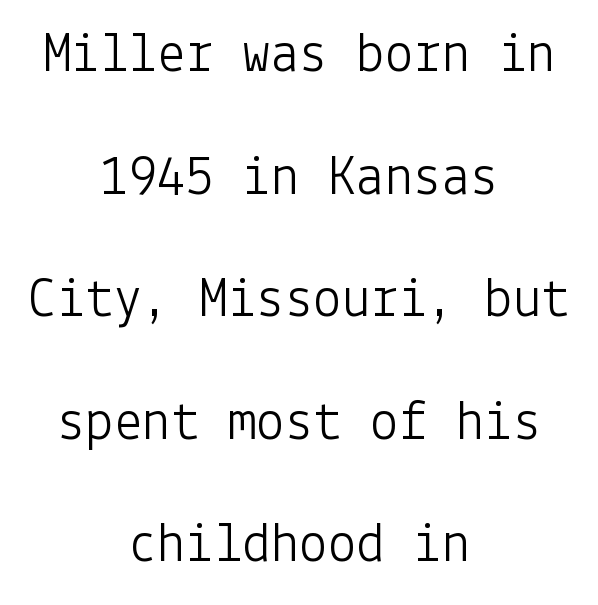
Q: Is the text bold? A: No.
Q: Is the text italic (slanted)? A: No, it is upright.
Q: Is the typeface a serif or a sans-serif typeface? A: Sans-serif.
Q: Is the text underlined? A: No.
Q: How is the paragraph aligned? A: Centered.
Q: Is the spacing between letters normal or unusually wide? A: Normal.
Q: Is the spacing between lines tight, normal or loose? A: Loose.
Q: Width (condensed, normal, or wide)? A: Normal.
Q: Stroke contrast? A: Low.
Q: x-height? A: Medium.
